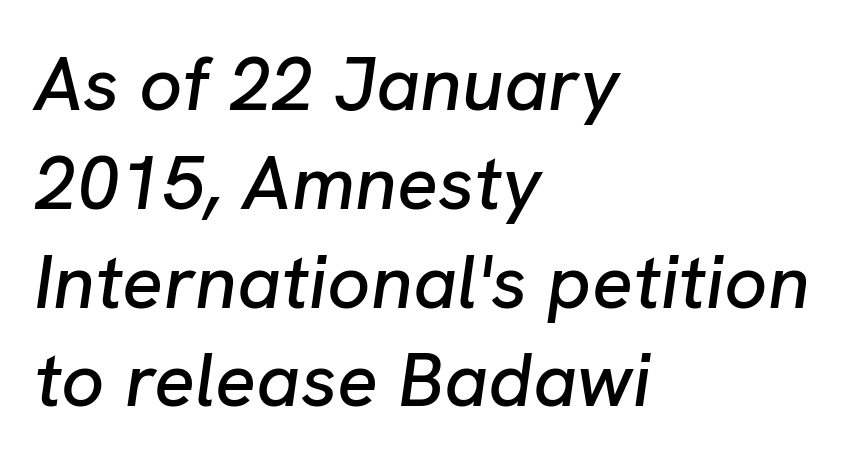
Q: Is the text italic (slanted)? A: Yes, it leans right by about 8 degrees.
Q: Is the text underlined? A: No.
Q: How is the paragraph aligned? A: Left-aligned.
Q: Is the spacing between letters normal or unusually wide? A: Normal.
Q: Is the spacing between lines tight, normal or loose? A: Normal.
Q: Width (condensed, normal, or wide)? A: Normal.
Q: Stroke contrast? A: Low.
Q: x-height? A: Medium.
Q: Monospaced? A: No.
